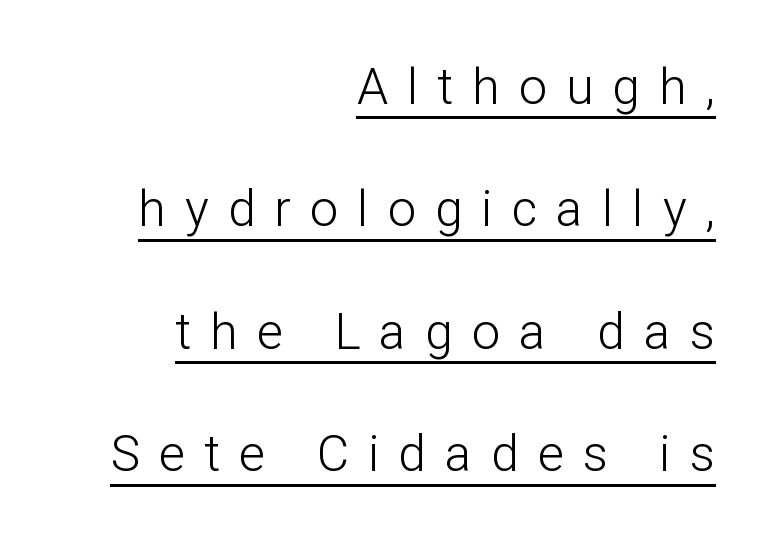
The image shows 50 px light sans-serif type, upright; set right-aligned, loose line spacing (2.45x), unusually wide letter spacing (+0.38 em), underlined; low stroke contrast and a medium x-height.
